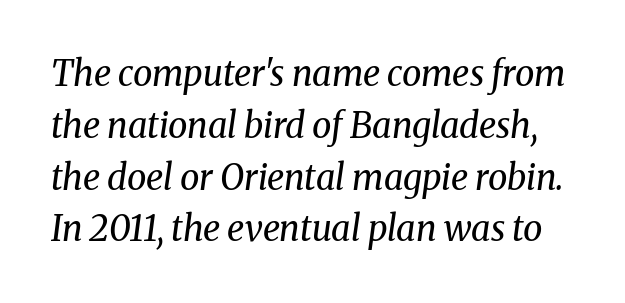
{"serif": "yes", "italic": "yes", "lean": "right", "slant_degrees": 8, "bold": "no", "weight": "regular", "width": "normal", "stroke_contrast": "medium", "x_height": "medium", "monospaced": "no", "underline": "no", "line_spacing": "normal", "line_spacing_ratio": 1.48, "letter_spacing": "normal", "letter_spacing_em": 0.0, "glyph_px": 35}
